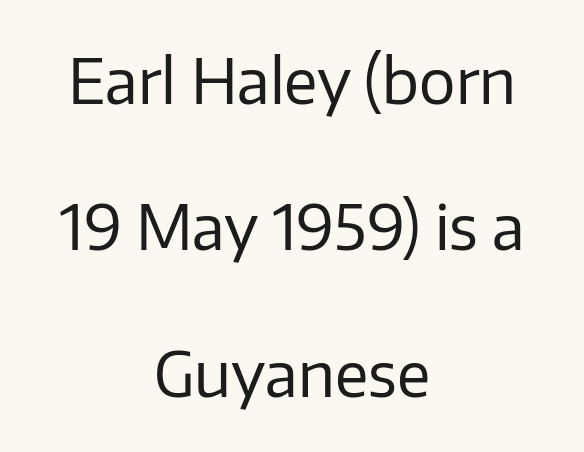
{"serif": "no", "italic": "no", "bold": "no", "weight": "regular", "width": "normal", "stroke_contrast": "low", "x_height": "medium", "monospaced": "no", "underline": "no", "align": "center", "line_spacing": "loose", "line_spacing_ratio": 2.4, "letter_spacing": "normal", "letter_spacing_em": 0.0, "glyph_px": 61}
